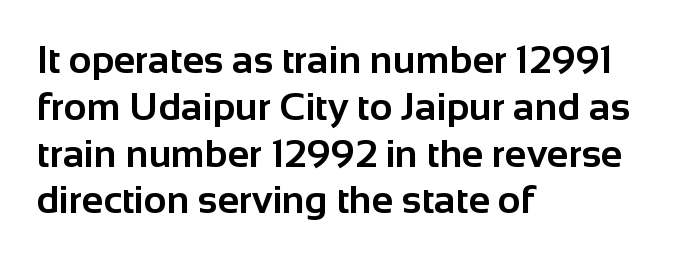
{"serif": "no", "italic": "no", "bold": "yes", "weight": "bold", "width": "normal", "stroke_contrast": "low", "x_height": "medium", "monospaced": "no", "underline": "no", "align": "left", "line_spacing_ratio": 1.2, "letter_spacing": "normal", "letter_spacing_em": 0.0, "glyph_px": 39}
